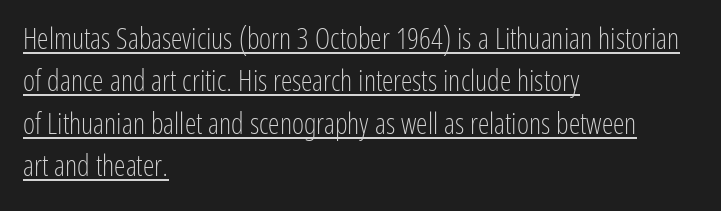
Every character sits straight up, as roman type does. Do the characters align in a grid? No, the font is proportional. Are there feet on the stems? There aren't — it's a sans. Students, note that the glyphs here touch the page at normal intervals. The lines are quadded left. Quick note: underline on.
